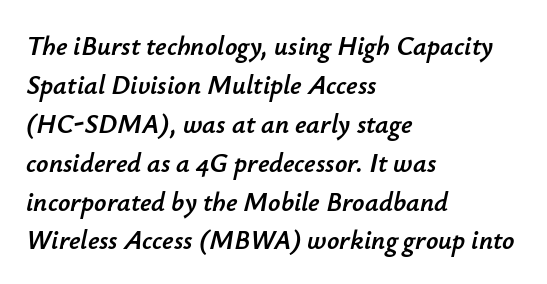
What's the leading like? Ordinary, nothing unusual. Short and long lines alike share a common starting point at left. If you drew a line through each stem, it would be angled. Look at the tracking — it's just the regular setting, nothing added.
